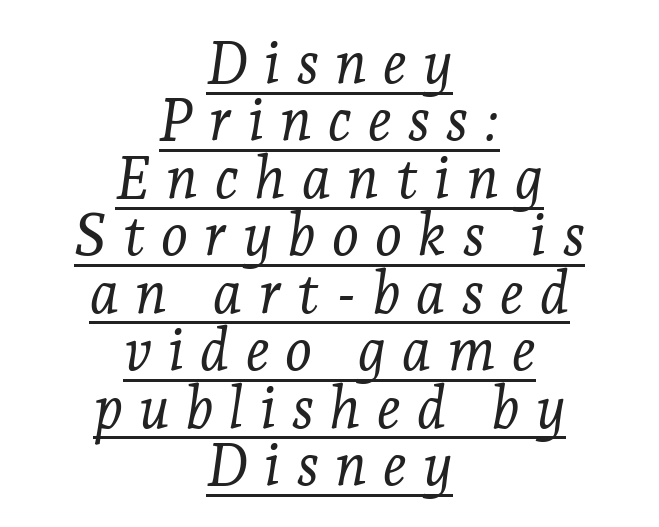
The image shows 58 px light serif type, italic (leaning right); set centered, tight line spacing (0.99x), unusually wide letter spacing (+0.28 em), underlined; low stroke contrast and a medium x-height.
